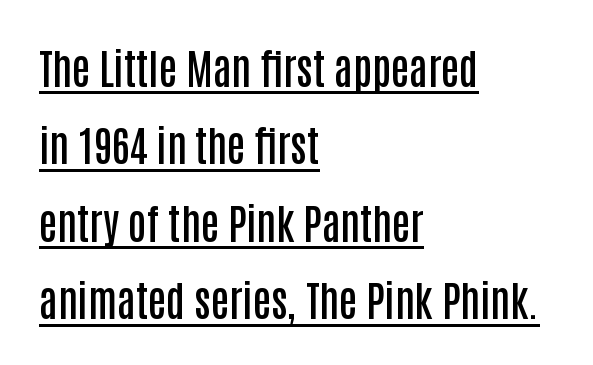
The image shows 41 px semibold, condensed sans-serif type, upright; set left-aligned, line spacing 1.89x, normal letter spacing, underlined; low stroke contrast and a large x-height.
